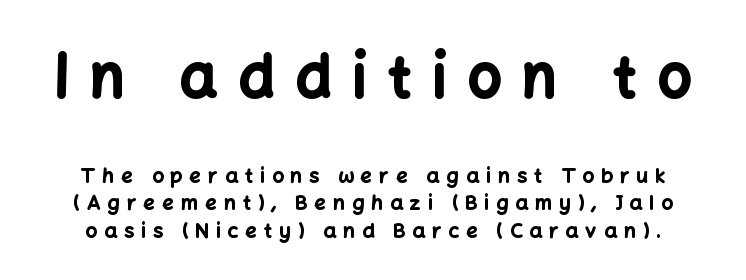
The image shows 59 px bold sans-serif type, upright; set normal line spacing (1.38x), unusually wide letter spacing (+0.36 em), not underlined; the first (top) block is 2.95x larger; low stroke contrast and a medium x-height.
